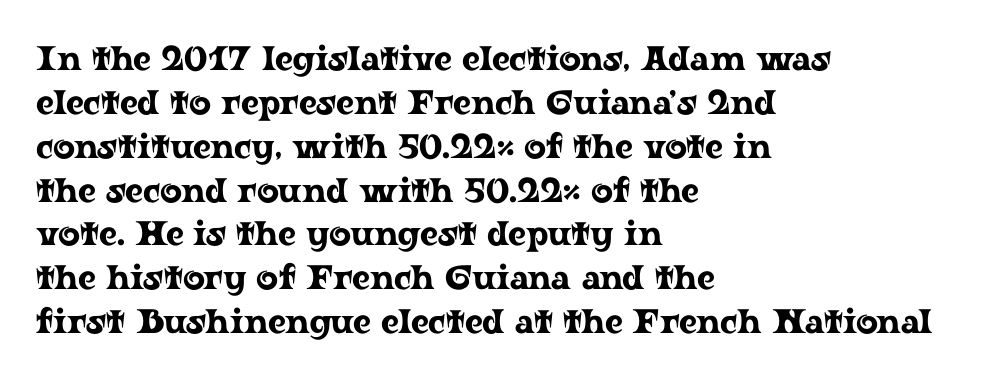
{"serif": "yes", "italic": "no", "width": "wide", "stroke_contrast": "low", "x_height": "medium", "monospaced": "no", "underline": "no", "align": "left", "line_spacing": "normal", "line_spacing_ratio": 1.29, "letter_spacing": "normal", "letter_spacing_em": 0.0, "glyph_px": 34}
